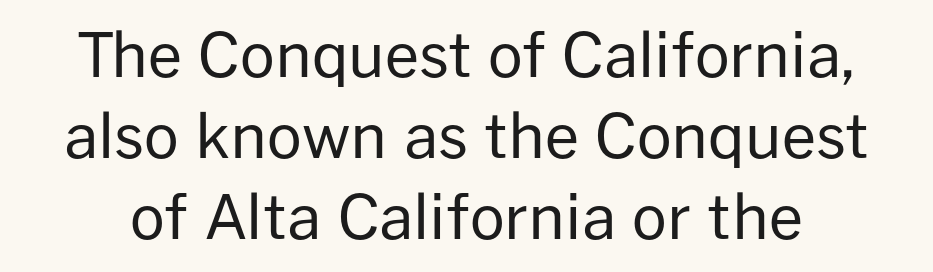
{"serif": "no", "italic": "no", "bold": "no", "weight": "regular", "width": "normal", "stroke_contrast": "low", "x_height": "medium", "monospaced": "no", "underline": "no", "line_spacing": "normal", "line_spacing_ratio": 1.33, "letter_spacing": "normal", "letter_spacing_em": 0.0, "glyph_px": 61}
